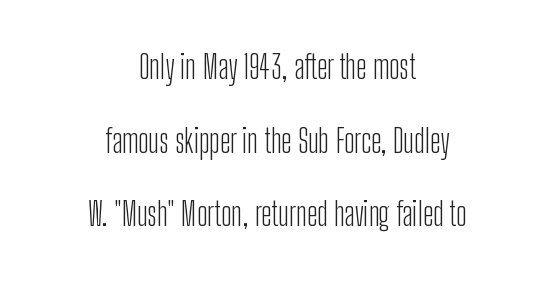
Is this a fixed-width face? No — the glyphs have proportional, varying widths. The text was rendered using a sans face with plain stroke endings. The vertical gap from one line to the next is large. Layout note: lines centered. Standard letterfit; no display-style spreading of the glyphs. This is roman type, the default non-slanted kind.
